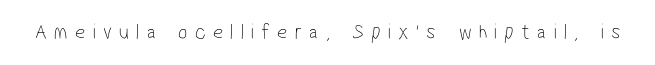
Q: Is the text bold? A: No.
Q: Is the text underlined? A: No.
Q: Is the spacing between letters normal or unusually wide? A: Unusually wide.
